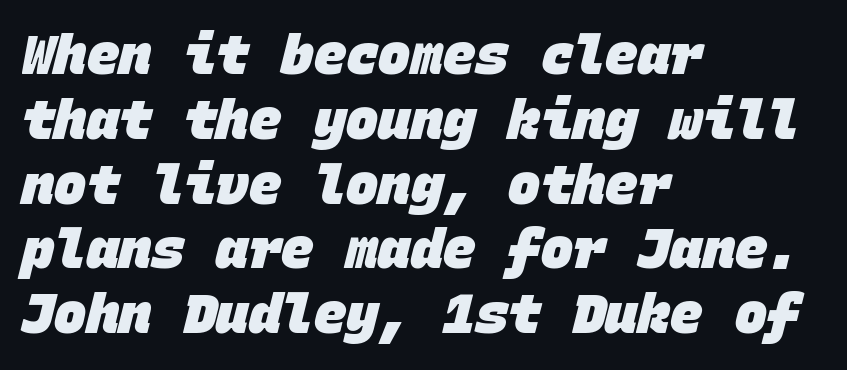
{"serif": "no", "bold": "yes", "weight": "heavy", "width": "normal", "stroke_contrast": "low", "x_height": "large", "monospaced": "yes", "underline": "no", "align": "left", "line_spacing_ratio": 1.2, "letter_spacing": "normal", "letter_spacing_em": 0.0, "glyph_px": 54}
